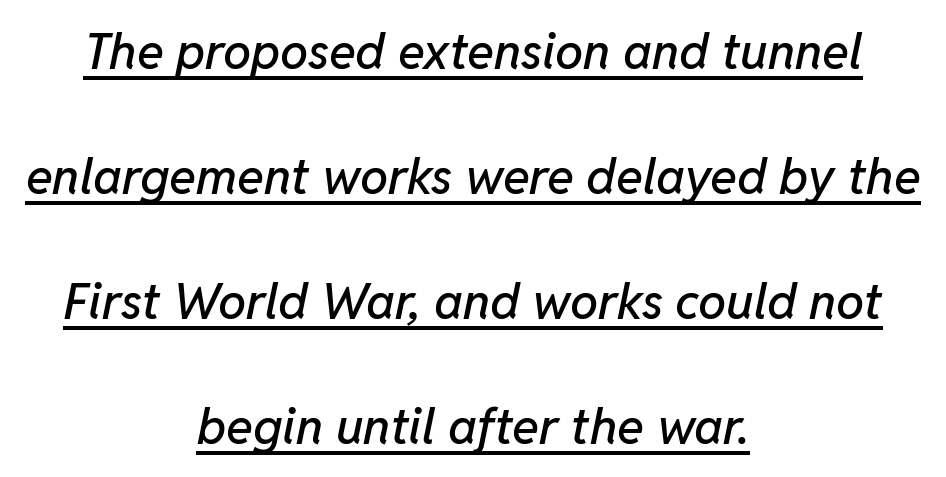
This sample trades compactness for vertical openness between lines. The letters are slanted; this is an italic face. Each word holds together tightly as a unit, with standard inter-letter gaps. A typesetter would call this proportional, since set widths differ per character. The typesetter chose a symmetrical, centered arrangement here.
